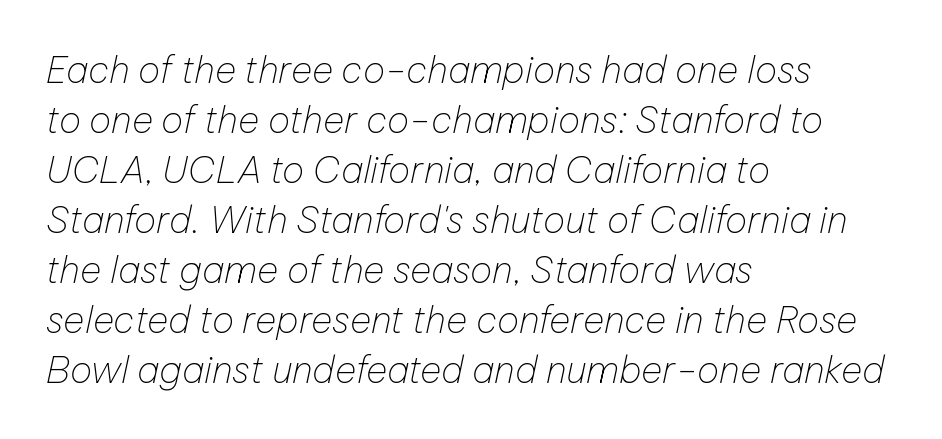
{"italic": "yes", "lean": "right", "slant_degrees": 12, "bold": "no", "weight": "thin", "width": "normal", "stroke_contrast": "low", "x_height": "medium", "monospaced": "no", "underline": "no", "align": "left", "line_spacing": "normal", "line_spacing_ratio": 1.35, "letter_spacing": "normal", "letter_spacing_em": 0.0, "glyph_px": 37}
